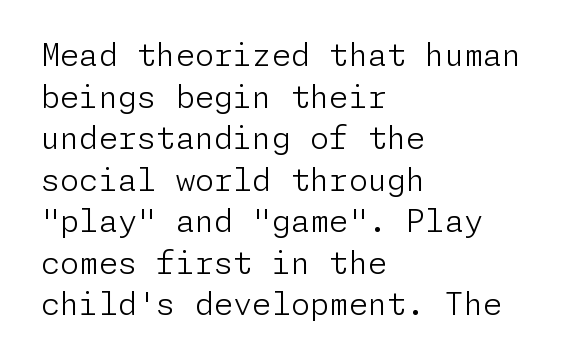
{"serif": "no", "italic": "no", "bold": "no", "weight": "light", "width": "normal", "stroke_contrast": "low", "x_height": "medium", "underline": "no", "align": "left", "line_spacing": "normal", "line_spacing_ratio": 1.34, "letter_spacing": "normal", "letter_spacing_em": 0.0, "glyph_px": 31}
